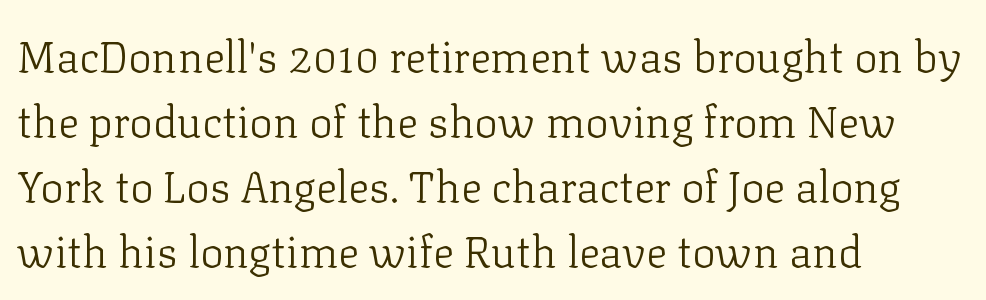
The typesetting does not lean heavy: it is not bold. The letters sit at their default tracking, neither squeezed nor spread. The typesetter chose a ragged-right arrangement here. Reading down the column, the eye jumps a familiar distance to each next line.
